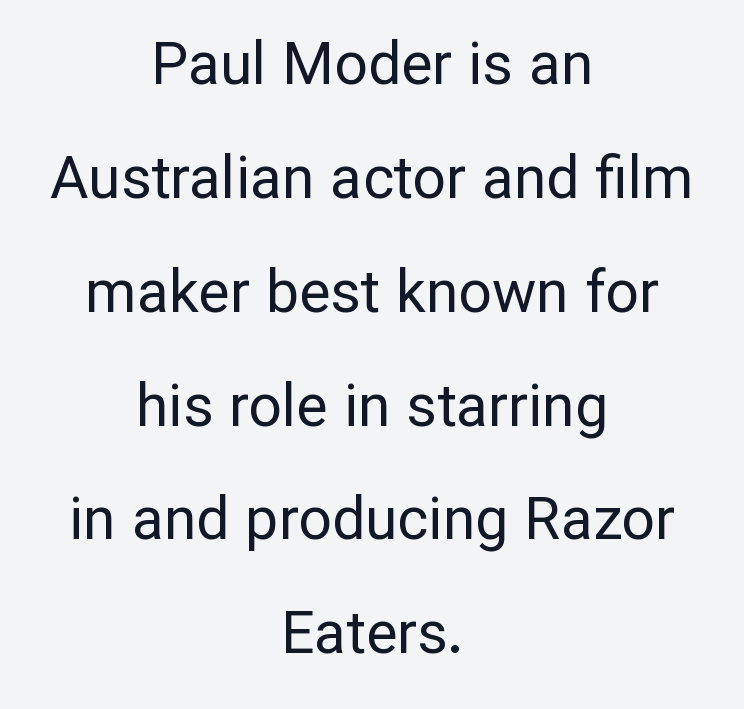
{"serif": "no", "italic": "no", "bold": "no", "weight": "regular", "width": "normal", "stroke_contrast": "low", "x_height": "medium", "monospaced": "no", "underline": "no", "align": "center", "line_spacing": "loose", "line_spacing_ratio": 1.93, "letter_spacing": "normal", "letter_spacing_em": 0.0, "glyph_px": 59}
